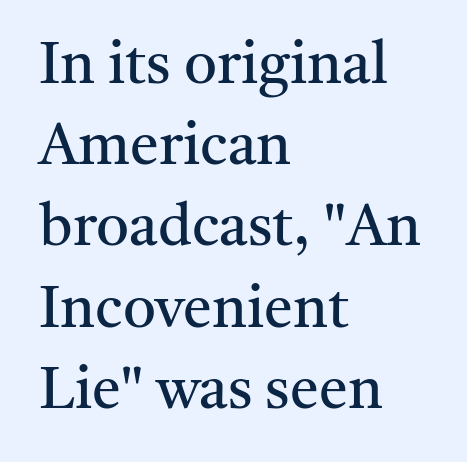
The image shows 58 px regular-weight serif type, upright; set left-aligned, normal line spacing (1.4x), normal letter spacing, not underlined; medium stroke contrast and a medium x-height.
